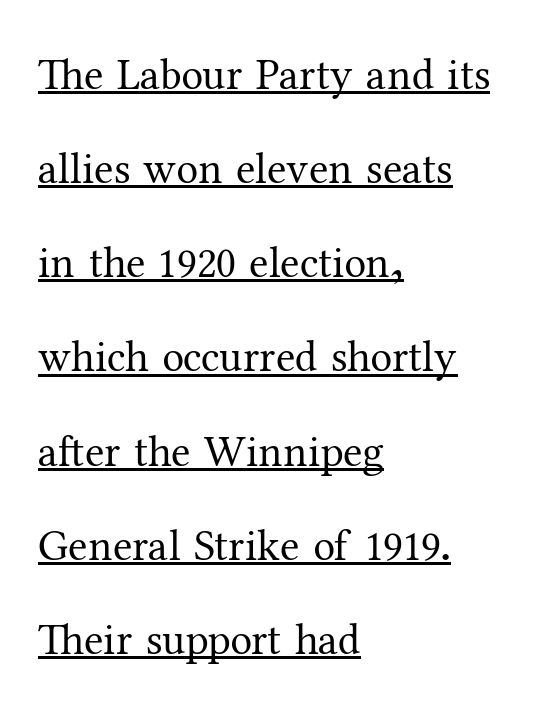
{"serif": "yes", "italic": "no", "bold": "no", "weight": "regular", "width": "normal", "stroke_contrast": "medium", "x_height": "medium", "monospaced": "no", "underline": "yes", "align": "left", "line_spacing": "loose", "line_spacing_ratio": 2.14, "letter_spacing": "normal", "letter_spacing_em": 0.0, "glyph_px": 44}
